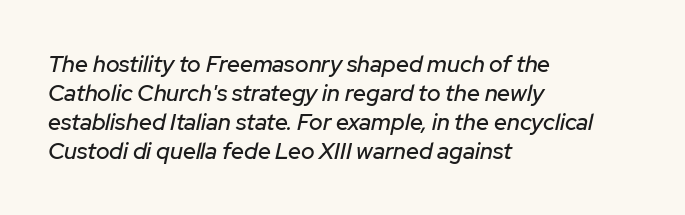
These lines were composed using italics. Plain, unruled lines of type. This block has exactly the height ordinary leading produces. Teacher's note: observe the even left margin — that is flush-left alignment.
